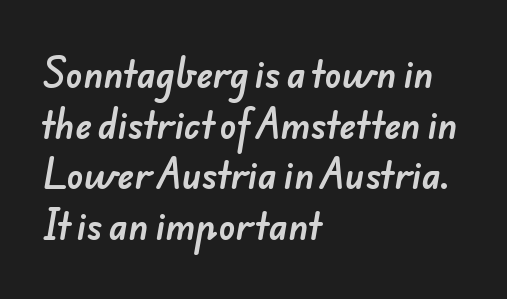
{"serif": "no", "width": "normal", "stroke_contrast": "low", "x_height": "small", "monospaced": "no", "underline": "no", "align": "left", "line_spacing": "normal", "line_spacing_ratio": 1.45, "letter_spacing": "normal", "letter_spacing_em": 0.0, "glyph_px": 35}
